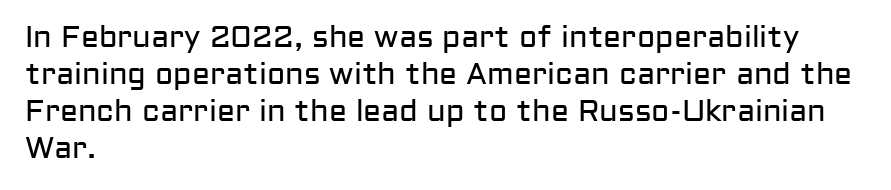
The image shows 30 px regular-weight sans-serif type, upright; set left-aligned, line spacing 1.23x, normal letter spacing, not underlined; low stroke contrast and a medium x-height.
